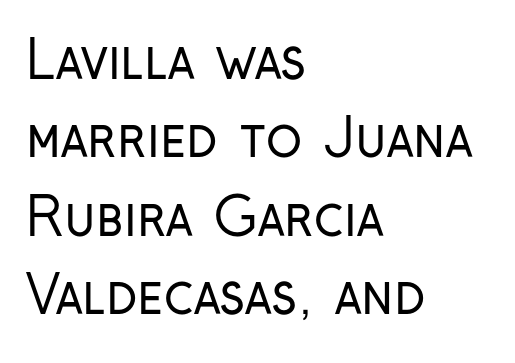
Q: Is the text bold? A: No.
Q: Is the text italic (slanted)? A: No, it is upright.
Q: Is the typeface a serif or a sans-serif typeface? A: Sans-serif.
Q: Is the text underlined? A: No.
Q: How is the paragraph aligned? A: Left-aligned.
Q: Is the spacing between letters normal or unusually wide? A: Normal.
Q: Is the spacing between lines tight, normal or loose? A: Normal.
Q: Width (condensed, normal, or wide)? A: Condensed.
Q: Stroke contrast? A: Low.
Q: x-height? A: Medium.
Q: Monospaced? A: No.
